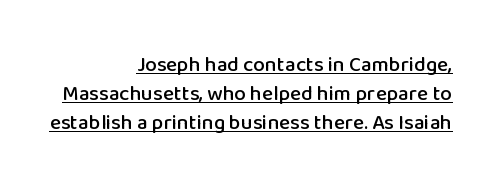
Every stem runs plumb, perpendicular to the baseline. Quick note: underline on. The lines in this sample share a right terminus and differ only in where they begin. Vertically, the passage feels balanced, rows spaced as you'd expect. This sample uses plain, unmodified letter spacing.
